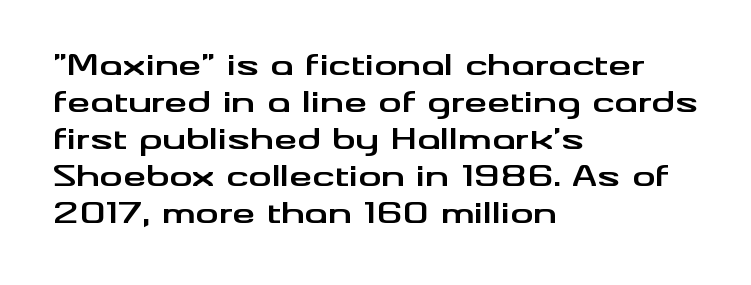
The image shows 29 px bold, wide sans-serif type, upright; set left-aligned, normal line spacing (1.28x), normal letter spacing, not underlined; medium stroke contrast and a small x-height.
